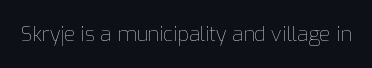
Posture: upright roman. Short note: letters normally spaced. The weight would be labelled regular, book, light, or lighter still. Lines of text with bare space underneath.
